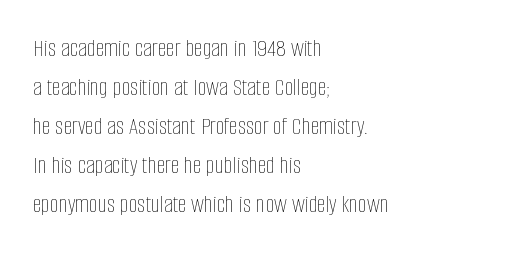
The space between consecutive lines is moderate. In terms of letterspacing, this is plain default setting. This rendering features lettering with no underline. Is the stroke heavy? The answer is a plain regular-or-lighter.
